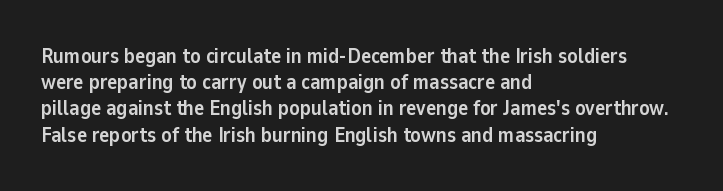
The image shows 21 px bold type, upright; set left-aligned, normal line spacing (1.25x), normal letter spacing, not underlined.
